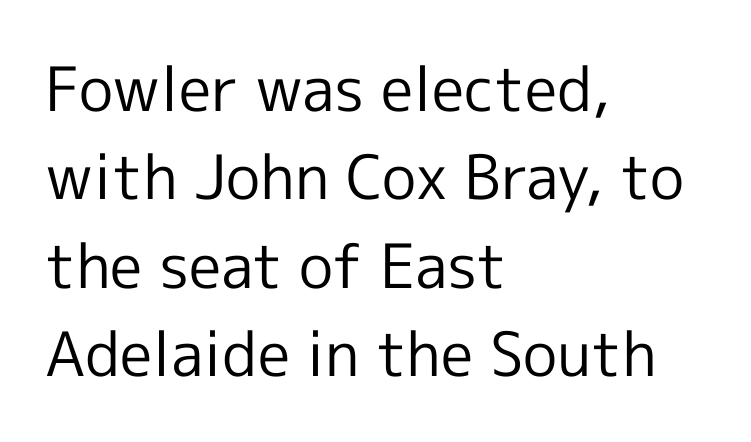
The image shows 61 px regular-weight sans-serif type, upright; set left-aligned, normal line spacing (1.45x), normal letter spacing, not underlined; a medium x-height.
